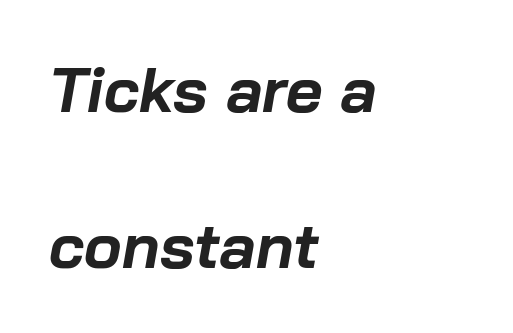
Its strokes are broad and dark, the hallmark of bold type. Note the varied advance widths — an 'i' is clearly narrower than an 'm'. Line beginnings align vertically; line endings do not. Slant detected: the letters are inclined. You could call the tracking neutral — neither tight nor loose. The area under the type is left untouched.
